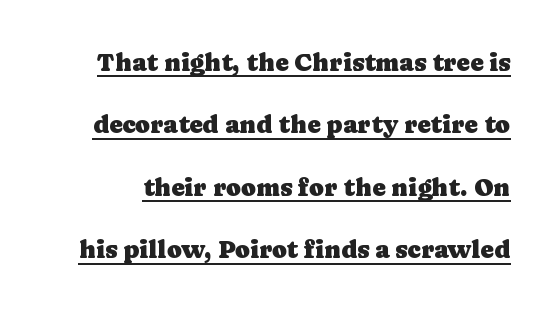
Q: Is the text italic (slanted)? A: No, it is upright.
Q: Is the text underlined? A: Yes.
Q: Is the spacing between letters normal or unusually wide? A: Normal.
Q: Is the spacing between lines tight, normal or loose? A: Loose.
